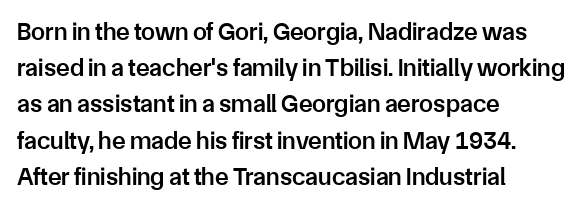
{"italic": "no", "bold": "semi", "underline": "no", "align": "left", "line_spacing": "normal", "line_spacing_ratio": 1.45, "letter_spacing": "normal", "letter_spacing_em": 0.0, "glyph_px": 25}
